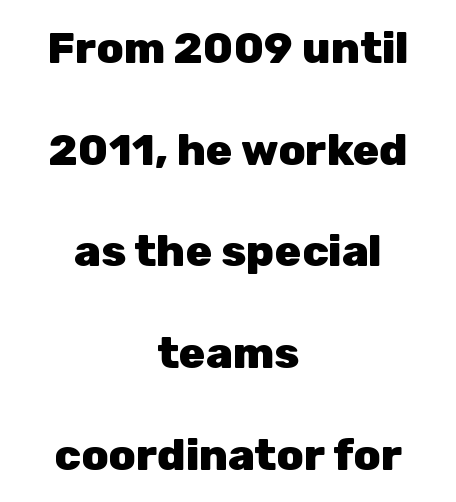
The image shows 44 px heavy sans-serif type, upright; set centered, loose line spacing (2.31x), normal letter spacing, not underlined; low stroke contrast and a medium x-height.
